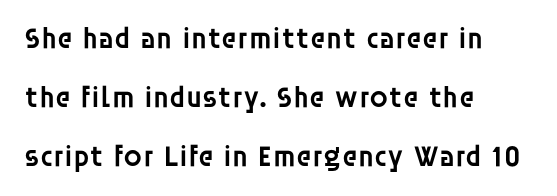
Q: Is the text bold? A: Semi-bold.
Q: Is the text italic (slanted)? A: No, it is upright.
Q: Is the typeface a serif or a sans-serif typeface? A: Sans-serif.
Q: Is the text underlined? A: No.
Q: How is the paragraph aligned? A: Left-aligned.
Q: Is the spacing between letters normal or unusually wide? A: Normal.
Q: Is the spacing between lines tight, normal or loose? A: Loose.
Q: Width (condensed, normal, or wide)? A: Normal.
Q: Stroke contrast? A: Low.
Q: x-height? A: Large.
Q: Monospaced? A: No.
